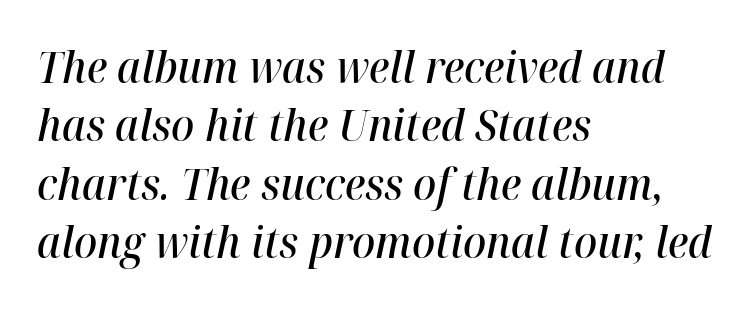
Q: Is the text bold? A: Semi-bold.
Q: Is the text italic (slanted)? A: Yes, it leans right by about 12 degrees.
Q: Is the text underlined? A: No.
Q: How is the paragraph aligned? A: Left-aligned.
Q: Is the spacing between letters normal or unusually wide? A: Normal.
Q: Is the spacing between lines tight, normal or loose? A: Normal.
Q: Width (condensed, normal, or wide)? A: Normal.
Q: Stroke contrast? A: High.
Q: x-height? A: Medium.
Q: Monospaced? A: No.
